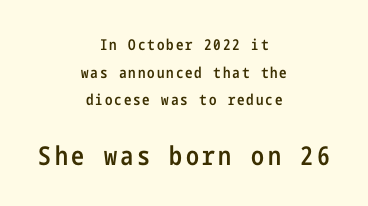
Posture: straight, roman, zero tilt. Glance below the letters and you will spot only blank space. Layout note: lines centered. Size hierarchy here favors the trailing block over the leading one. Does the weight exceed regular? Yes, but only to semibold.
